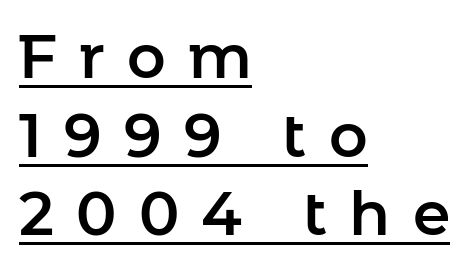
The image shows 60 px sans-serif type, upright; set left-aligned, normal line spacing (1.31x), unusually wide letter spacing (+0.37 em), underlined; low stroke contrast and a medium x-height.
